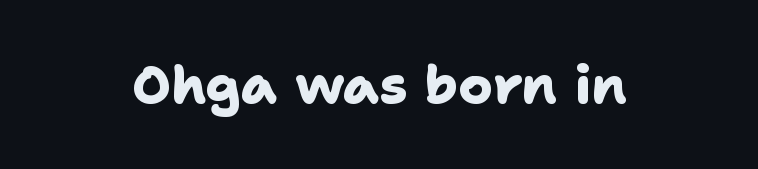
Q: Is the text bold? A: Yes.
Q: Is the typeface a serif or a sans-serif typeface? A: Sans-serif.
Q: Is the text underlined? A: No.
Q: How is the paragraph aligned? A: Centered.
Q: Is the spacing between letters normal or unusually wide? A: Normal.
Q: Width (condensed, normal, or wide)? A: Normal.
Q: Stroke contrast? A: Low.
Q: x-height? A: Medium.
Q: Monospaced? A: No.
